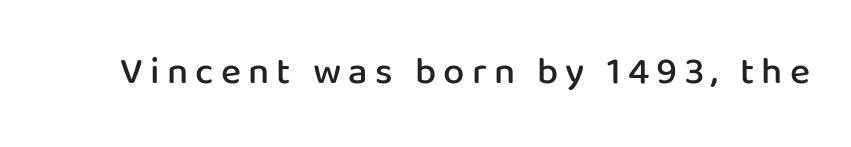
{"serif": "no", "italic": "no", "bold": "semi", "weight": "semibold", "width": "normal", "stroke_contrast": "low", "x_height": "medium", "monospaced": "no", "underline": "no", "glyph_px": 38}
